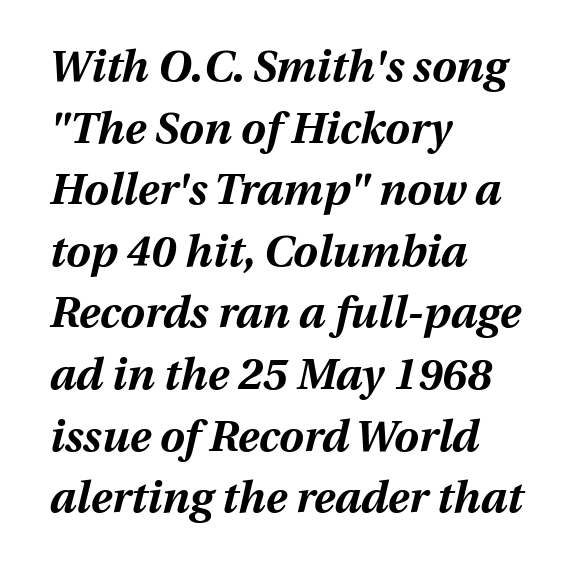
Check the space under the baseline: it is left empty. Does the lettering tilt? It does — this is italic. In terms of weight, the rendering is a true, heavy bold. The face used here is proportionally spaced, like ordinary book or web type. Each new line begins a customary step beneath the previous one. Layout note: lines flush left.
